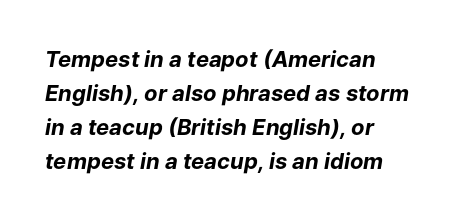
This sample uses plain, unmodified letter spacing. The font's italic variant was chosen for this text. The passage is arranged the way most books set body copy — flush left. Plenty of ink on the page — the face is bold. Plain, unruled lines of type.
